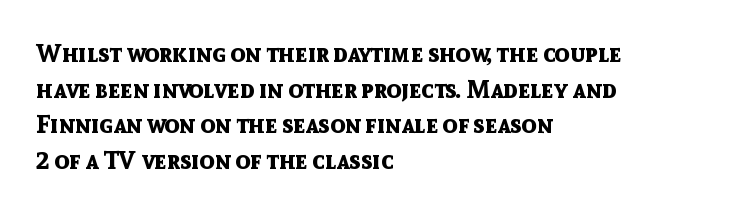
{"italic": "no", "bold": "yes", "underline": "no", "align": "left", "line_spacing": "normal", "line_spacing_ratio": 1.43, "letter_spacing": "normal", "letter_spacing_em": 0.0, "glyph_px": 25}
